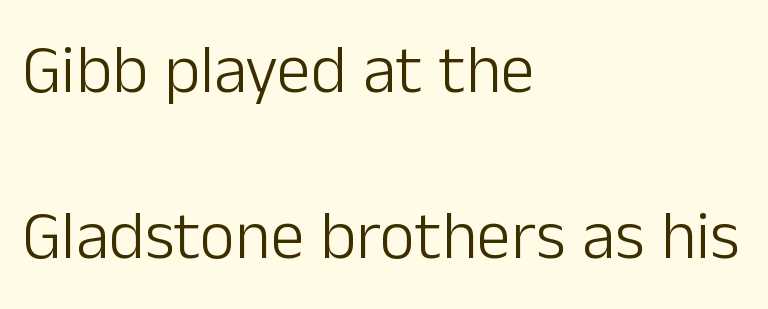
The image shows 68 px light sans-serif type, upright; set left-aligned, loose line spacing (2.44x), normal letter spacing, not underlined; low stroke contrast and a medium x-height.
